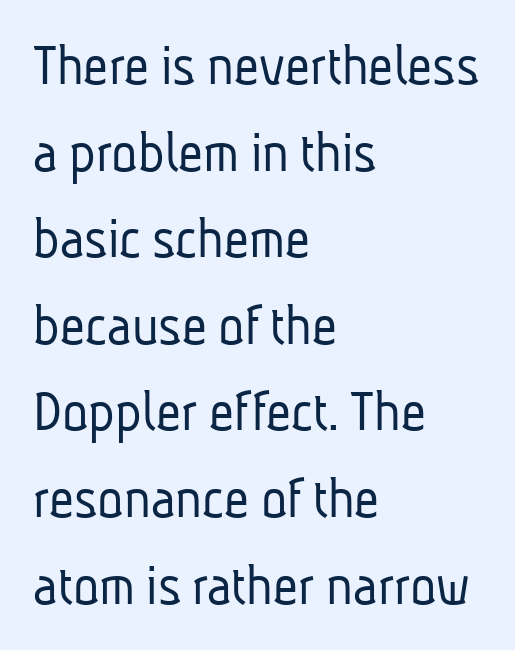
Visually the block forms a straight wall on the left and a jagged coastline on the right. How would I describe the line gaps? Plain and ordinary. Lines of text with bare space underneath. You could not count columns in this text — the font is proportionally spaced. A typesetter would label this face a sans. Counters stay open thanks to moderate or lighter strokes.
